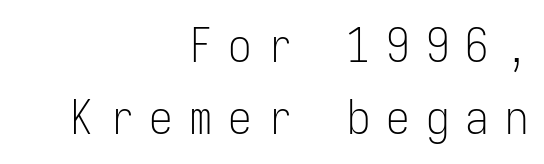
Nope, not italic — everything's standing straight. A typesetter would call this heavily tracked-out type. If you drew a ruler down the right edge, every line would touch it. This is not heavy type; no bold has been used. Does the leading feel generous? No, just average. Glance below the letters and you will spot only blank space.
